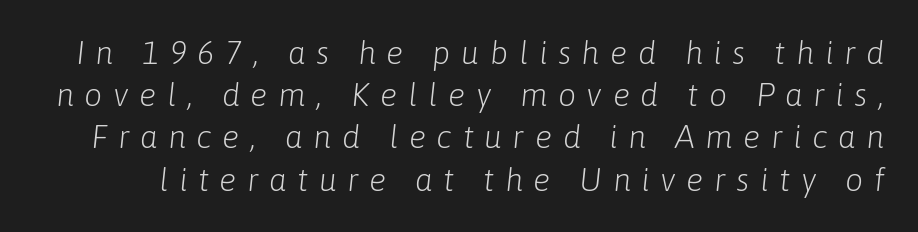
The image shows 32 px light type, italic (leaning right); set normal line spacing (1.32x), unusually wide letter spacing (+0.33 em), not underlined; low stroke contrast and a medium x-height.
